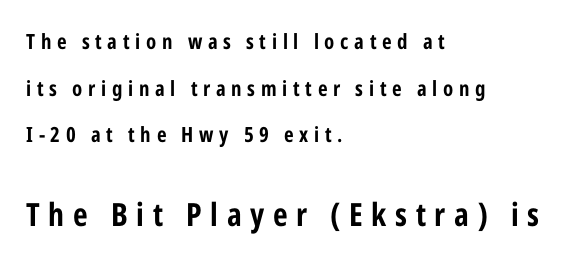
Line starts are locked; line ends wander. Character size in the trailing block exceeds that of the leading block. The face used here has the dense, thick strokes of a bold. The line-height multiplier appears high, well above default. The rendering shows plain stroke endings on the letterforms — a sans-serif design.
